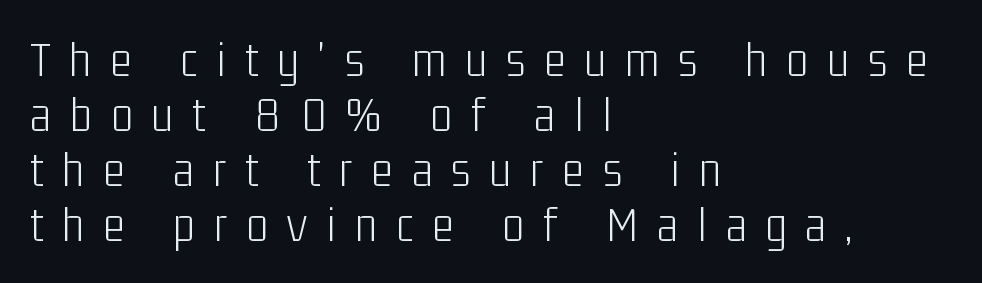
This sample has the flowing, uneven cadence of proportional lettering. Think standard paragraph weight, or any step lighter than that. Students, note that the glyphs here are deliberately spaced far apart. Vertically, the passage feels compressed, each row crowding the next. Any mark beneath the type? The region is blank.
